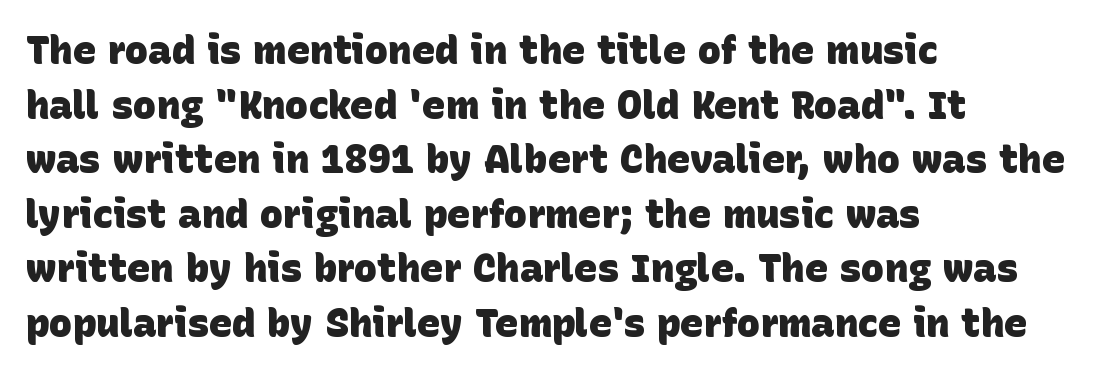
The image shows 39 px heavy sans-serif type; set left-aligned, normal line spacing (1.4x), normal letter spacing, not underlined; low stroke contrast and a large x-height.
